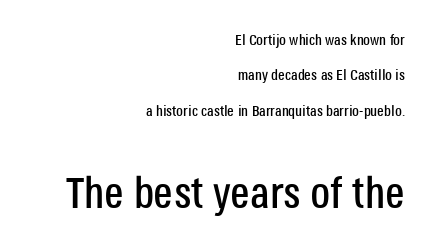
{"serif": "no", "italic": "no", "width": "condensed", "stroke_contrast": "low", "x_height": "large", "monospaced": "no", "underline": "no", "align": "right", "line_spacing": "loose", "line_spacing_ratio": 2.36, "letter_spacing": "normal", "letter_spacing_em": 0.0, "larger_block": "second", "size_ratio": 2.93, "glyph_px": 44}
